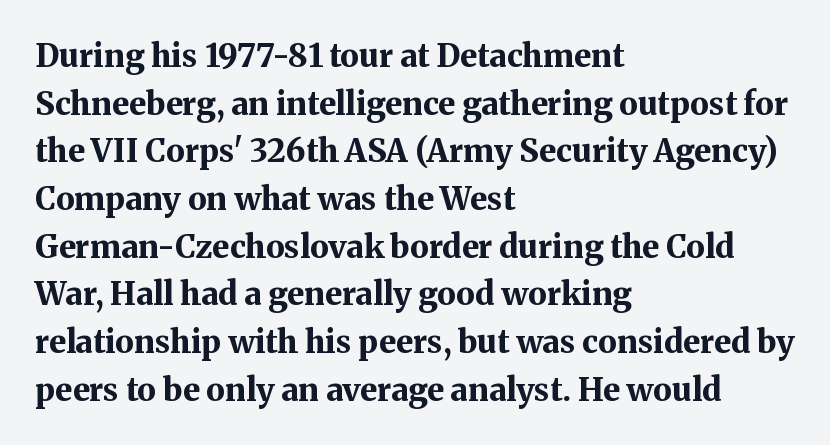
Q: Is the text bold? A: Yes.
Q: Is the text italic (slanted)? A: No, it is upright.
Q: Is the typeface a serif or a sans-serif typeface? A: Serif.
Q: Is the text underlined? A: No.
Q: How is the paragraph aligned? A: Left-aligned.
Q: Is the spacing between letters normal or unusually wide? A: Normal.
Q: Is the spacing between lines tight, normal or loose? A: Normal.
Q: Width (condensed, normal, or wide)? A: Normal.
Q: Stroke contrast? A: Medium.
Q: x-height? A: Medium.
Q: Monospaced? A: No.
